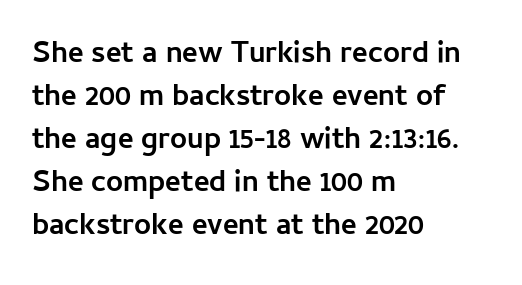
{"serif": "no", "italic": "no", "bold": "yes", "weight": "semibold", "width": "normal", "stroke_contrast": "low", "x_height": "medium", "monospaced": "no", "underline": "no", "align": "left", "line_spacing": "normal", "line_spacing_ratio": 1.43, "letter_spacing": "normal", "letter_spacing_em": 0.0, "glyph_px": 30}
